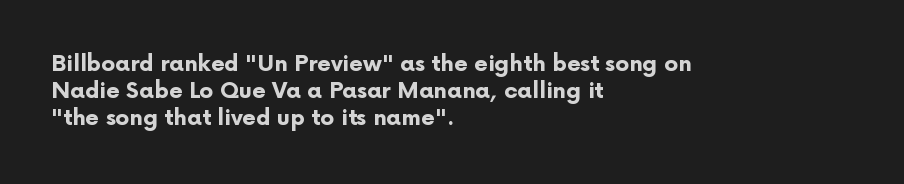
{"italic": "no", "bold": "yes", "underline": "no", "align": "left", "line_spacing_ratio": 1.23, "letter_spacing": "normal", "letter_spacing_em": 0.0, "glyph_px": 22}
